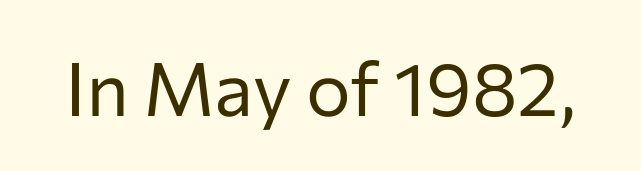
The image shows 75 px regular-weight sans-serif type, upright; set normal letter spacing, not underlined; low stroke contrast and a medium x-height.
